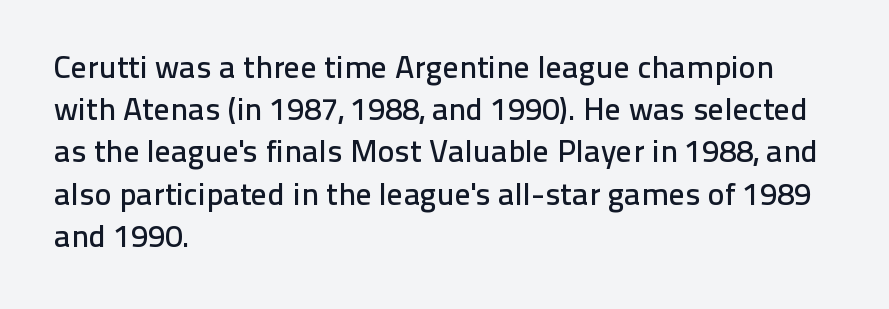
Q: Is the text italic (slanted)? A: No, it is upright.
Q: Is the typeface a serif or a sans-serif typeface? A: Sans-serif.
Q: Is the text underlined? A: No.
Q: How is the paragraph aligned? A: Left-aligned.
Q: Is the spacing between letters normal or unusually wide? A: Normal.
Q: Is the spacing between lines tight, normal or loose? A: Normal.
Q: Width (condensed, normal, or wide)? A: Normal.
Q: Stroke contrast? A: Low.
Q: x-height? A: Medium.
Q: Monospaced? A: No.
